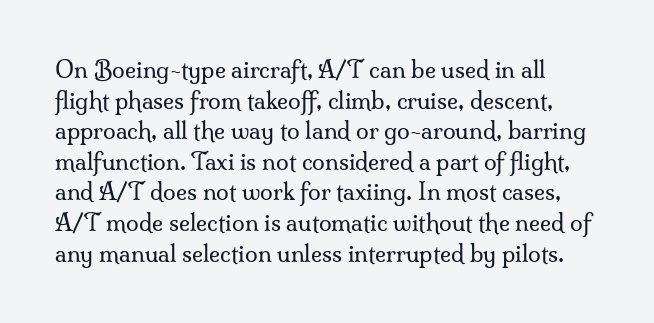
Rule under the text: the space is simply empty. A normal amount of white space separates one row of letters from the next. Stroke thickness stays within the range of a standard reading face or lighter. Characters remain perfectly vertical along every line. Short note: letters normally spaced.
